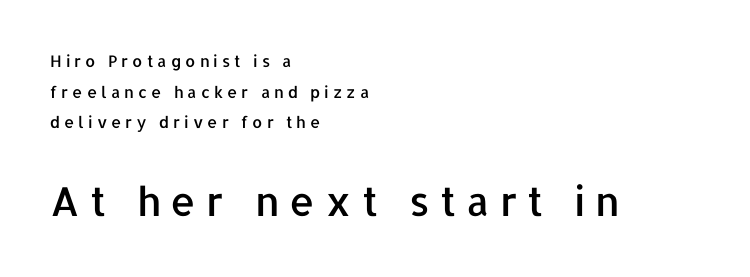
{"serif": "no", "italic": "no", "width": "normal", "stroke_contrast": "low", "x_height": "medium", "monospaced": "no", "underline": "no", "align": "left", "line_spacing": "loose", "line_spacing_ratio": 1.92, "letter_spacing": "wide", "letter_spacing_em": 0.25, "larger_block": "second", "size_ratio": 2.5, "glyph_px": 40}
